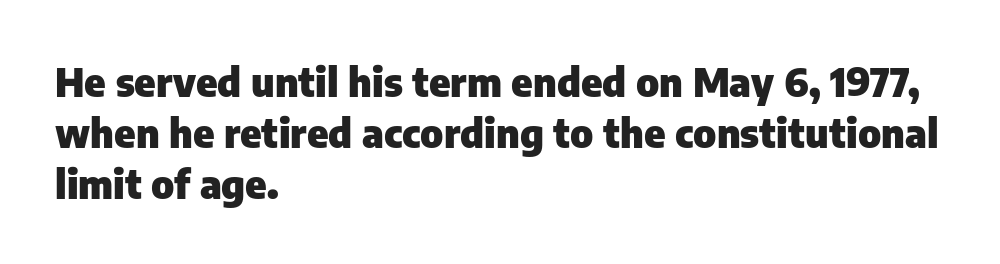
The image shows 40 px heavy sans-serif type, upright; set left-aligned, normal line spacing (1.28x), normal letter spacing, not underlined; low stroke contrast and a medium x-height.
